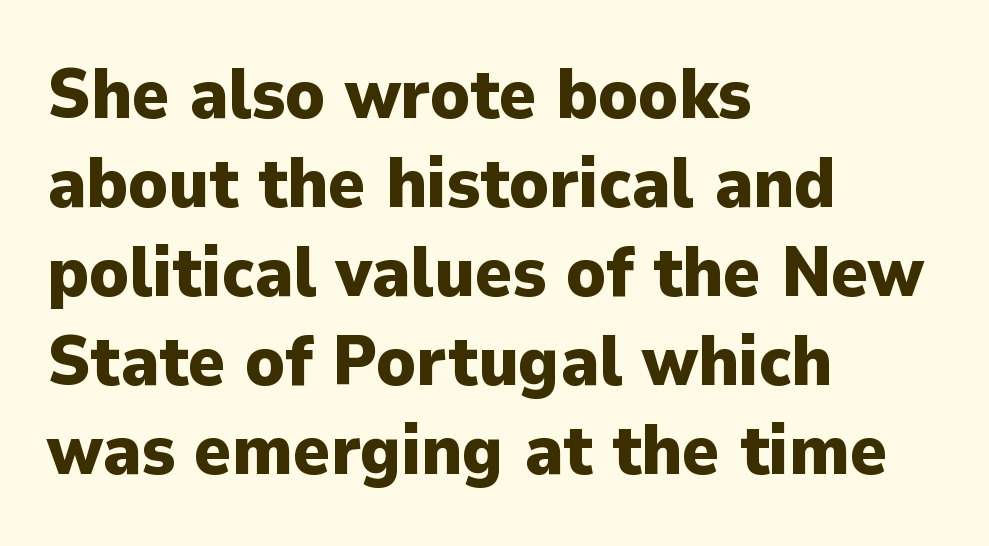
{"serif": "no", "italic": "no", "bold": "yes", "weight": "heavy", "width": "normal", "stroke_contrast": "low", "x_height": "medium", "monospaced": "no", "underline": "no", "align": "left", "line_spacing": "normal", "line_spacing_ratio": 1.27, "letter_spacing": "normal", "letter_spacing_em": 0.0, "glyph_px": 70}
